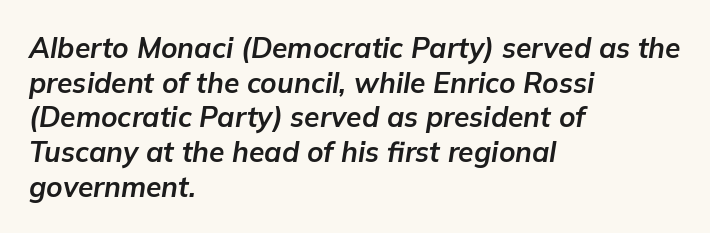
Q: Is the text bold? A: Yes.
Q: Is the text italic (slanted)? A: Yes, it leans right by about 9 degrees.
Q: Is the text underlined? A: No.
Q: How is the paragraph aligned? A: Left-aligned.
Q: Is the spacing between letters normal or unusually wide? A: Normal.
Q: Width (condensed, normal, or wide)? A: Normal.
Q: Stroke contrast? A: Low.
Q: x-height? A: Medium.
Q: Monospaced? A: No.
